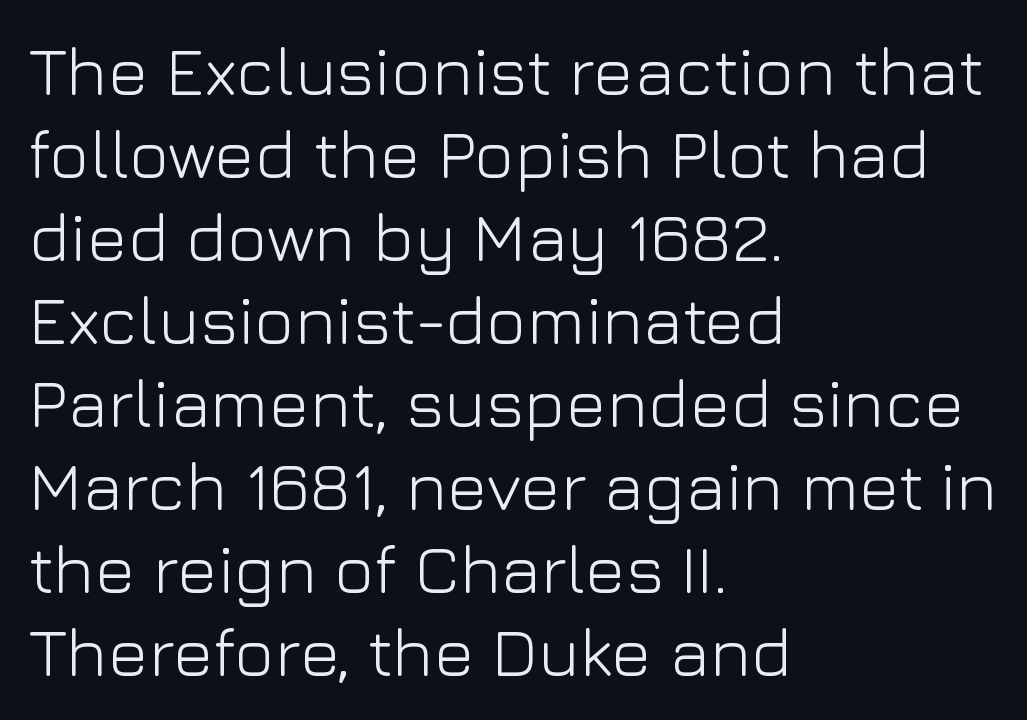
The image shows 68 px light sans-serif type, upright; set left-aligned, line spacing 1.22x, normal letter spacing, not underlined; low stroke contrast and a medium x-height.
